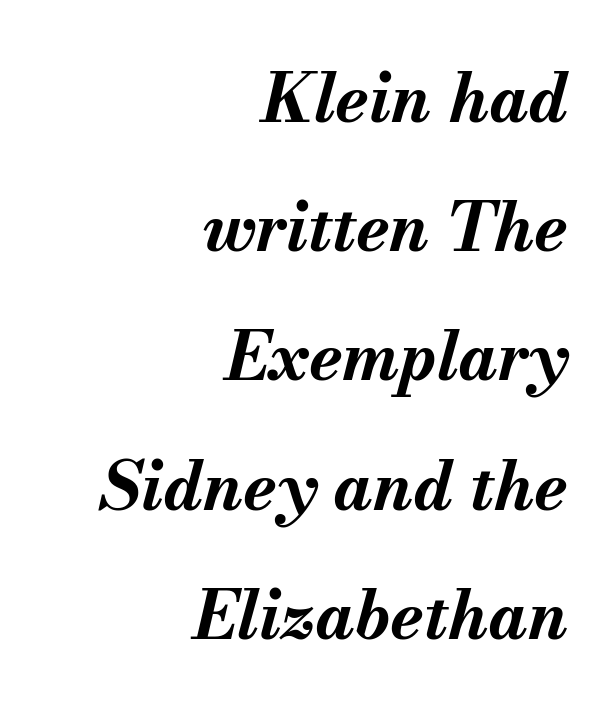
A typesetter would call this zero additional tracking. Look at the stroke-to-counter ratio: heavy, a bold. Do the characters align in a grid? No, the font is proportional. Quick note: underline off. In CSS terms this would be text-align: right.
